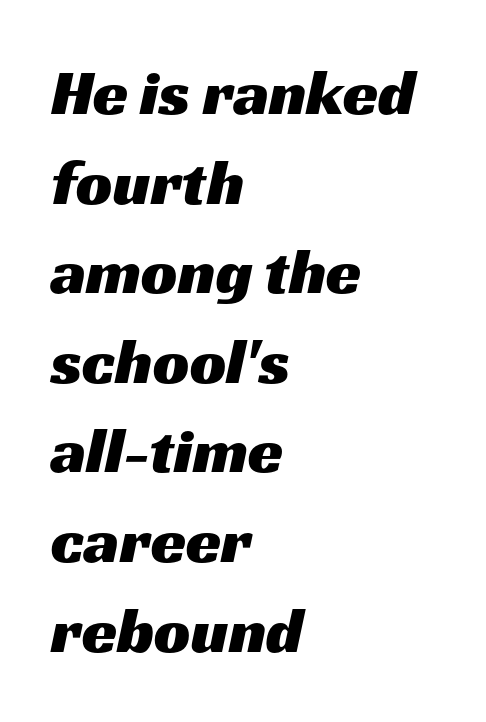
The image shows 64 px wide sans-serif type; set left-aligned, normal line spacing (1.4x), normal letter spacing, not underlined; medium stroke contrast and a medium x-height.
